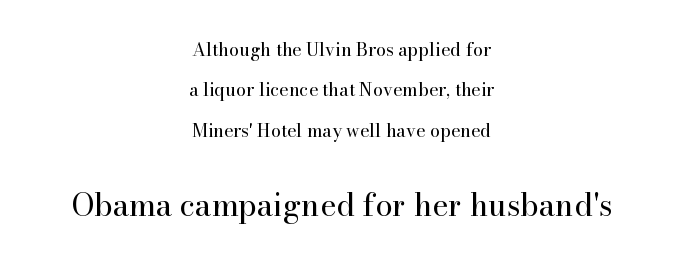
{"serif": "yes", "italic": "no", "bold": "no", "weight": "regular", "width": "normal", "stroke_contrast": "high", "x_height": "small", "monospaced": "no", "underline": "no", "align": "center", "line_spacing": "loose", "line_spacing_ratio": 2.24, "letter_spacing": "normal", "letter_spacing_em": 0.0, "larger_block": "second", "size_ratio": 1.72, "glyph_px": 31}
